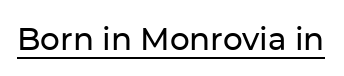
Q: Is the text italic (slanted)? A: No, it is upright.
Q: Is the typeface a serif or a sans-serif typeface? A: Sans-serif.
Q: Is the text underlined? A: Yes.
Q: Is the spacing between letters normal or unusually wide? A: Normal.
Q: Width (condensed, normal, or wide)? A: Normal.
Q: Stroke contrast? A: Low.
Q: x-height? A: Medium.
Q: Monospaced? A: No.
